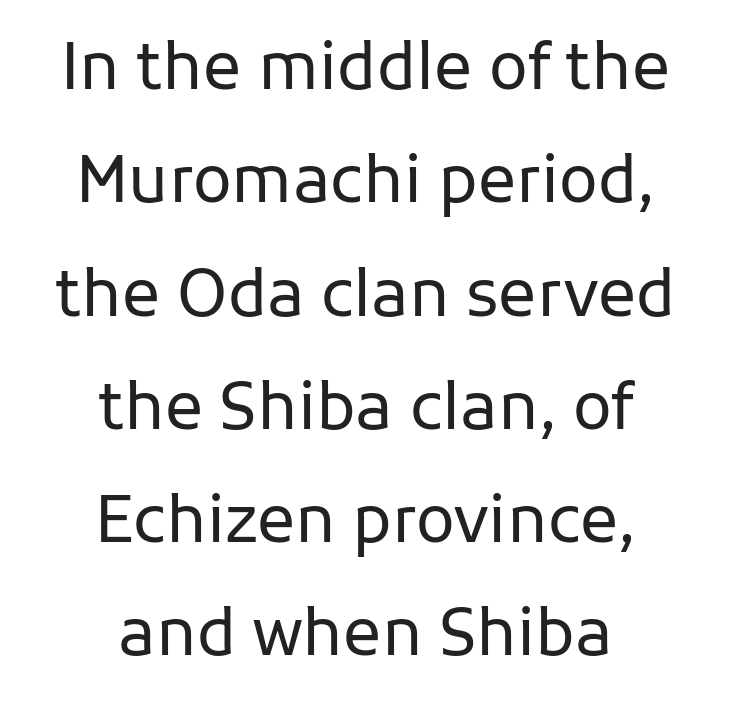
The letters carry no serifs — their stems end cleanly without finishing strokes. The lines in this sample share a center point and differ in where they start and stop. Is the stroke heavy? The answer is a plain regular-or-lighter. Look at the tracking — it's just the regular setting, nothing added. The space beneath each line is pristine and unruled. Rendered with straight, roman letterforms.
